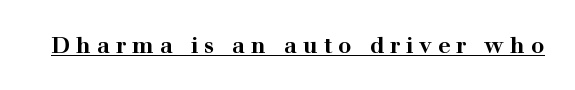
Rendered with straight, roman letterforms. The tracking reads as deliberately expanded to a designer's eye. The typesetter has applied underlining to the passage shown. As a designer I'd log this as weight 700, bold.
